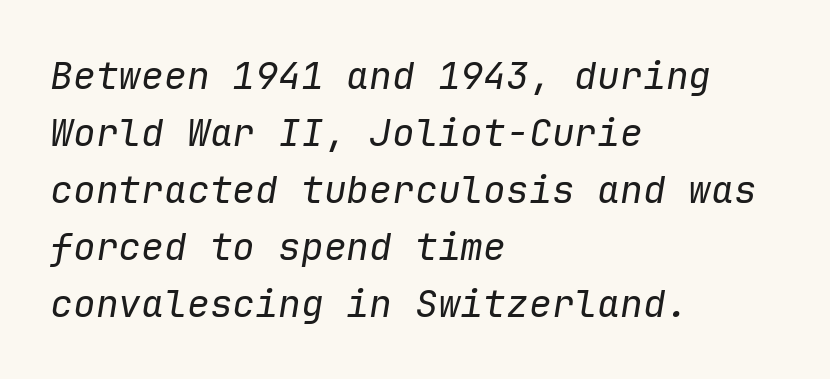
{"italic": "yes", "lean": "right", "slant_degrees": 9, "bold": "no", "weight": "regular", "width": "normal", "stroke_contrast": "low", "x_height": "medium", "monospaced": "yes", "underline": "no", "align": "left", "line_spacing": "normal", "line_spacing_ratio": 1.5, "letter_spacing": "normal", "letter_spacing_em": 0.0, "glyph_px": 38}
